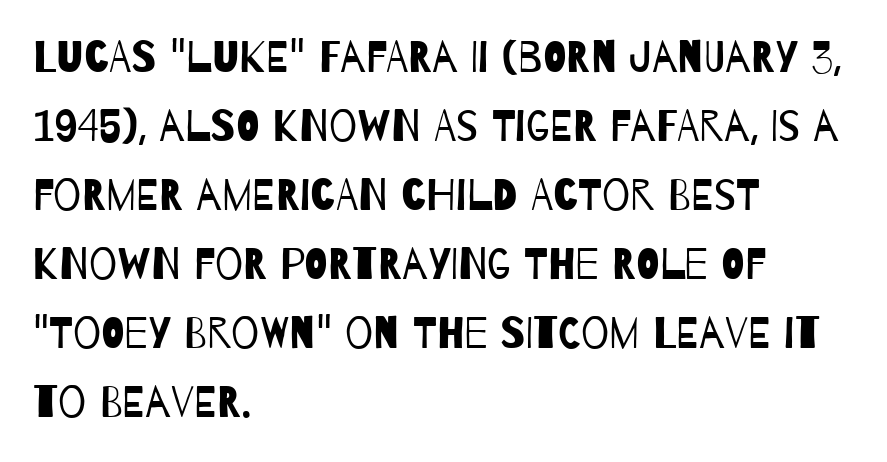
Q: Is the text bold? A: No.
Q: Is the typeface a serif or a sans-serif typeface? A: Sans-serif.
Q: Is the text underlined? A: No.
Q: How is the paragraph aligned? A: Left-aligned.
Q: Is the spacing between letters normal or unusually wide? A: Normal.
Q: Is the spacing between lines tight, normal or loose? A: Normal.
Q: Width (condensed, normal, or wide)? A: Condensed.
Q: Stroke contrast? A: Low.
Q: x-height? A: Large.
Q: Monospaced? A: No.
